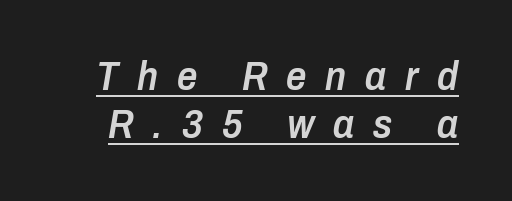
The image shows 40 px semibold, condensed type, italic (leaning right); set line spacing 1.2x, unusually wide letter spacing (+0.47 em), underlined; low stroke contrast and a medium x-height.
